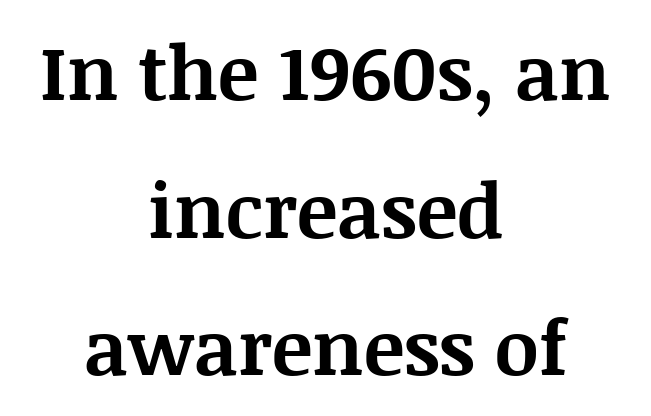
The image shows 76 px bold serif type, upright; set centered, line spacing 1.81x, normal letter spacing, not underlined; medium stroke contrast and a large x-height.
